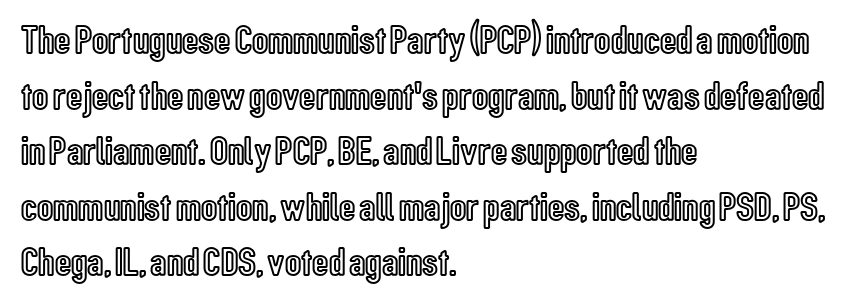
Check under the words: just untouched page. Standard letterfit; no display-style spreading of the glyphs. The designer left line spacing at the default. Looks like regular typesetting: each glyph gets only the width it needs.
